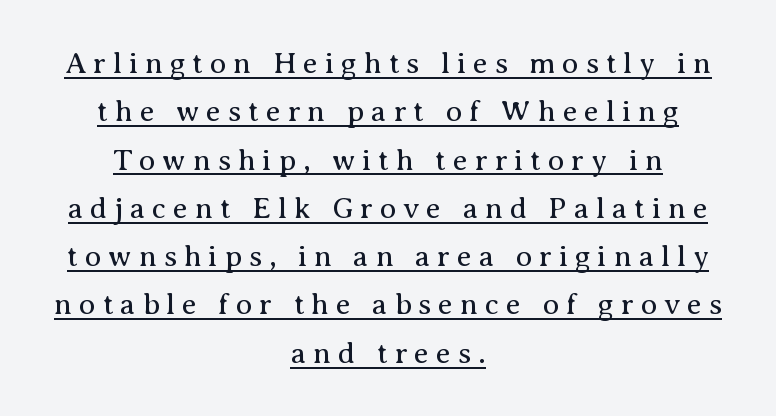
The image shows 30 px regular-weight serif type, upright; set centered, normal line spacing (1.61x), unusually wide letter spacing (+0.23 em), underlined; medium stroke contrast and a medium x-height.
